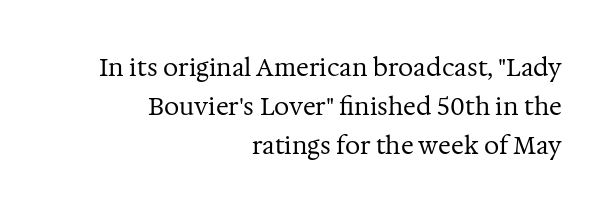
The image shows 24 px text type, upright; set right-aligned, normal line spacing (1.63x), normal letter spacing, not underlined.
